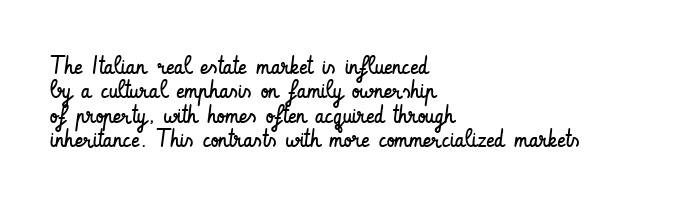
Summary of weight: not heavy and not bold. Inter-character spacing is left at the font's built-in metrics. The typography opts for an upright posture over an oblique one. What's the leading like? Squeezed, with rows nearly overlapping. Horizontal alignment here is leftward, the default for most running prose.
